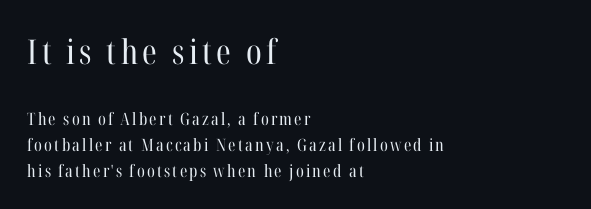
Q: Is the text bold? A: No.
Q: Is the text italic (slanted)? A: No, it is upright.
Q: Is the typeface a serif or a sans-serif typeface? A: Serif.
Q: Is the text underlined? A: No.
Q: How is the paragraph aligned? A: Left-aligned.
Q: Is the spacing between lines tight, normal or loose? A: Normal.
Q: Which block of text is set in a larger size, the first (top) or the second (bottom)? A: The first (top) one.
Q: Width (condensed, normal, or wide)? A: Condensed.
Q: Stroke contrast? A: High.
Q: x-height? A: Medium.
Q: Monospaced? A: No.
